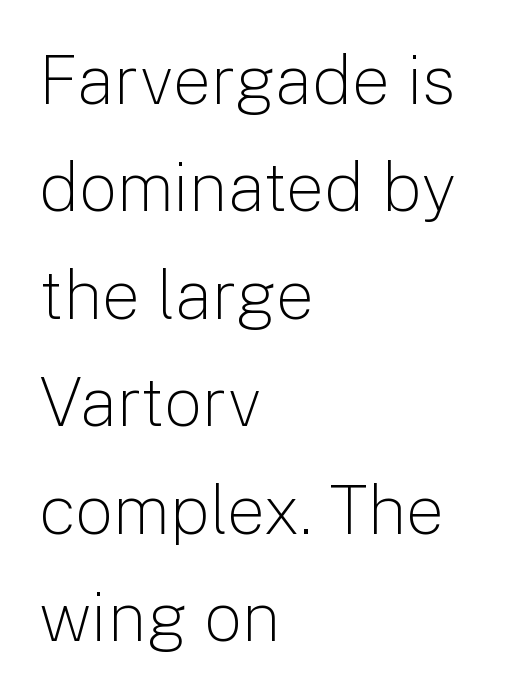
{"serif": "no", "italic": "no", "bold": "no", "weight": "light", "width": "normal", "stroke_contrast": "low", "x_height": "medium", "monospaced": "no", "underline": "no", "align": "left", "line_spacing": "normal", "line_spacing_ratio": 1.58, "letter_spacing": "normal", "letter_spacing_em": 0.0, "glyph_px": 68}
